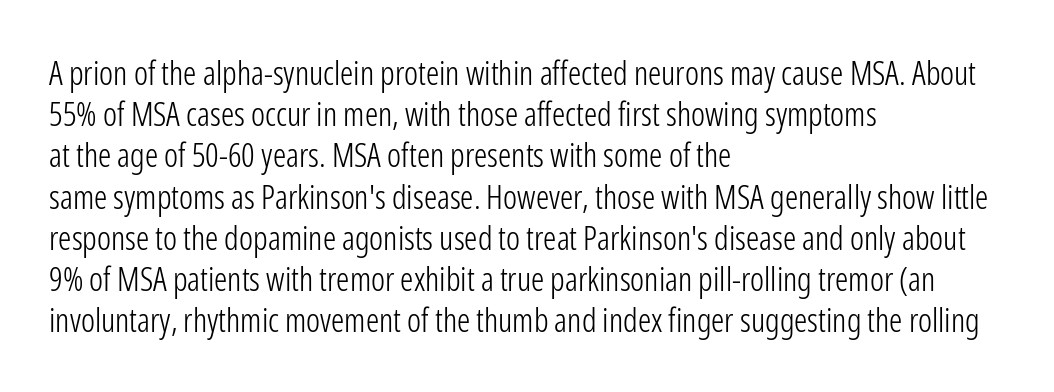
If you measured baseline to baseline, you'd find a middling distance. Descenders are the only things crossing below the line. Students, note that the glyphs here touch the page at normal intervals. Summary of weight: not heavy and not bold. The passage shown is typed in a proportional face where columns would drift.
